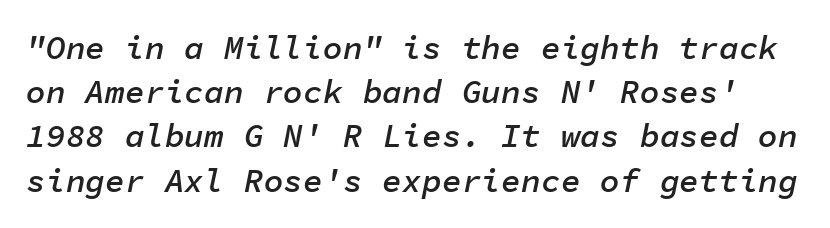
Q: Is the text bold? A: Semi-bold.
Q: Is the text italic (slanted)? A: Yes, it leans right by about 11 degrees.
Q: Is the text underlined? A: No.
Q: Is the spacing between letters normal or unusually wide? A: Normal.
Q: Is the spacing between lines tight, normal or loose? A: Normal.
Q: Width (condensed, normal, or wide)? A: Normal.
Q: Stroke contrast? A: Low.
Q: x-height? A: Medium.
Q: Monospaced? A: Yes.
